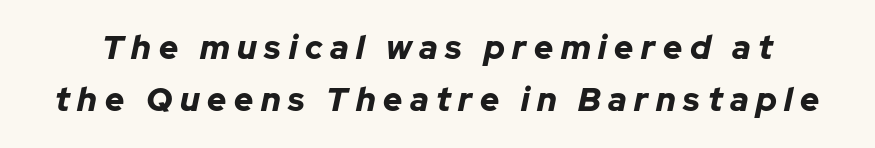
{"italic": "yes", "lean": "right", "slant_degrees": 12, "bold": "yes", "weight": "bold", "width": "normal", "stroke_contrast": "low", "x_height": "medium", "monospaced": "no", "underline": "no", "line_spacing": "normal", "line_spacing_ratio": 1.59, "letter_spacing": "wide", "letter_spacing_em": 0.23, "glyph_px": 33}
